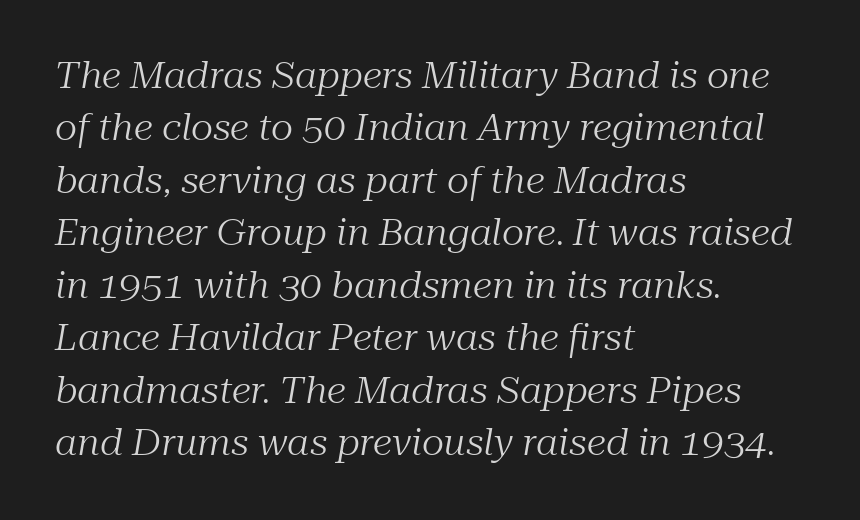
{"serif": "yes", "italic": "yes", "lean": "right", "slant_degrees": 10, "bold": "no", "weight": "regular", "width": "normal", "stroke_contrast": "medium", "x_height": "medium", "monospaced": "no", "underline": "no", "align": "left", "line_spacing": "normal", "line_spacing_ratio": 1.5, "letter_spacing": "normal", "letter_spacing_em": 0.0, "glyph_px": 35}
